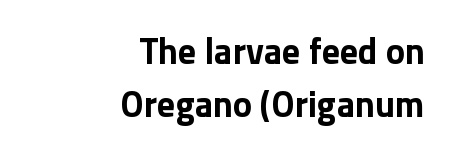
Q: Is the text bold? A: Yes.
Q: Is the text italic (slanted)? A: No, it is upright.
Q: Is the typeface a serif or a sans-serif typeface? A: Sans-serif.
Q: Is the text underlined? A: No.
Q: How is the paragraph aligned? A: Right-aligned.
Q: Is the spacing between letters normal or unusually wide? A: Normal.
Q: Is the spacing between lines tight, normal or loose? A: Normal.
Q: Width (condensed, normal, or wide)? A: Normal.
Q: Stroke contrast? A: Low.
Q: x-height? A: Medium.
Q: Monospaced? A: No.
